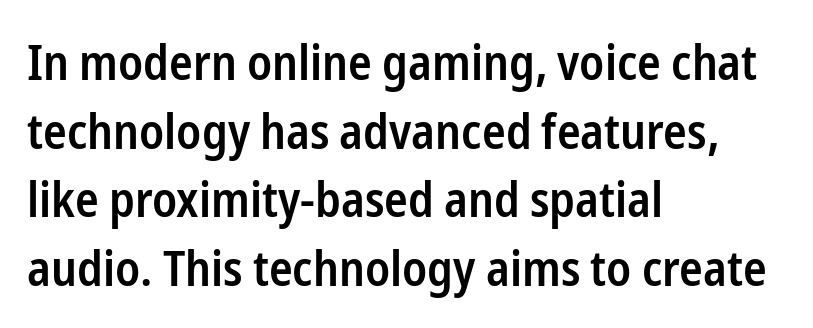
{"serif": "no", "italic": "no", "bold": "semi", "weight": "semibold", "width": "condensed", "stroke_contrast": "low", "x_height": "medium", "monospaced": "no", "underline": "no", "align": "left", "line_spacing": "normal", "line_spacing_ratio": 1.4, "letter_spacing": "normal", "letter_spacing_em": 0.0, "glyph_px": 49}
